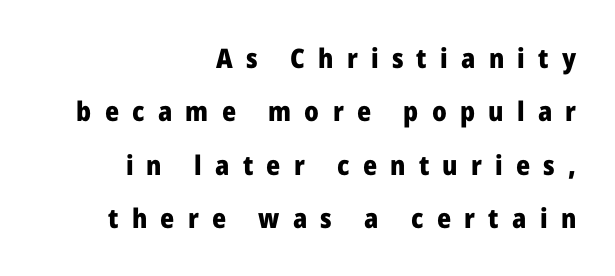
{"italic": "no", "bold": "yes", "underline": "no", "align": "right", "line_spacing": "loose", "line_spacing_ratio": 1.98, "letter_spacing": "wide", "letter_spacing_em": 0.49, "glyph_px": 27}
